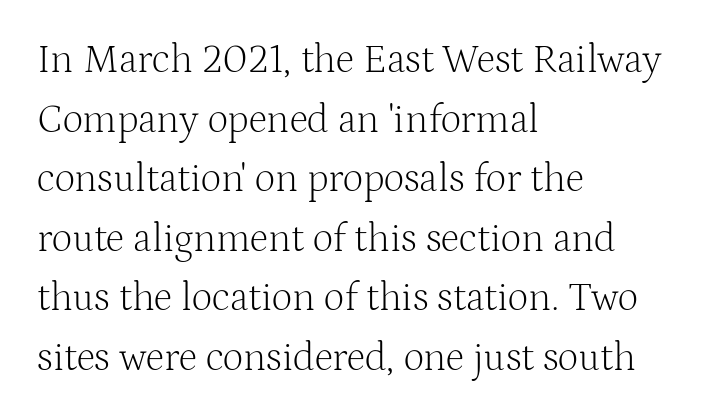
{"serif": "yes", "italic": "no", "bold": "no", "weight": "light", "width": "normal", "stroke_contrast": "medium", "x_height": "medium", "monospaced": "no", "underline": "no", "align": "left", "line_spacing": "normal", "line_spacing_ratio": 1.49, "letter_spacing": "normal", "letter_spacing_em": 0.0, "glyph_px": 40}
